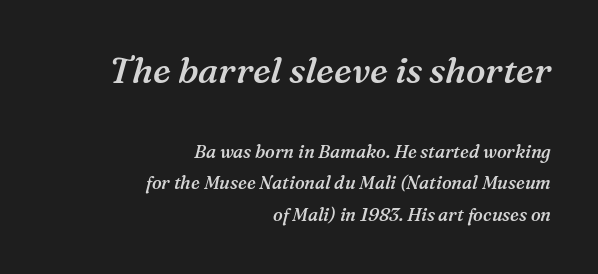
Each letter's strokes conclude with small projecting serifs. The block sitting higher on the canvas is the one with enlarged characters. You could not count columns in this text — the font is proportionally spaced. Glance below the letters and you will spot only blank space.
